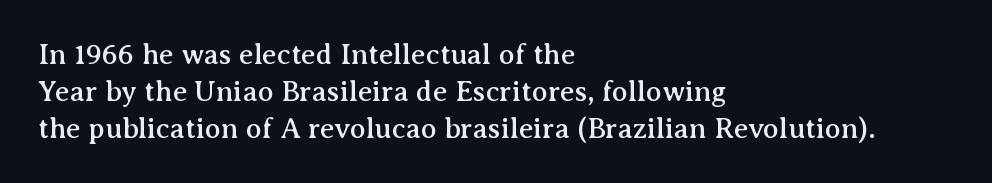
This rendering features lettering with no underline. The gaps between neighbouring characters are ordinary and unremarkable. Varying glyph widths throughout — classic text-font behaviour. To sum up the face: it has serifs. Line starts are locked; line ends wander. Vertical spacing — default.
